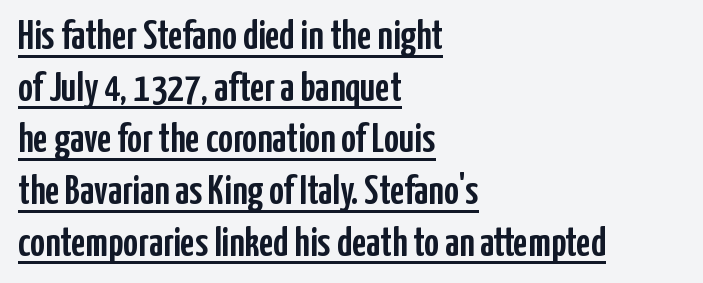
Nope, no serifs anywhere on these letters. One glance says typical: line gaps are just what's usual. Varying glyph widths throughout — classic text-font behaviour. Line beginnings align vertically; line endings do not. A typesetter would call this zero additional tracking.
